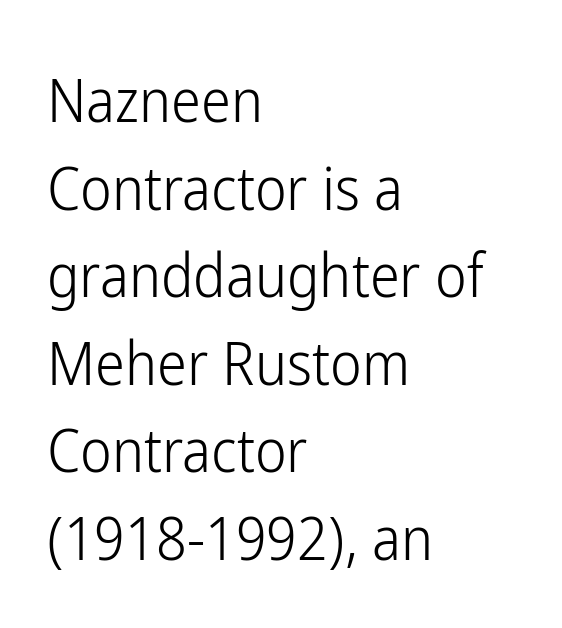
Q: Is the text bold? A: No.
Q: Is the text italic (slanted)? A: No, it is upright.
Q: Is the typeface a serif or a sans-serif typeface? A: Sans-serif.
Q: Is the text underlined? A: No.
Q: How is the paragraph aligned? A: Left-aligned.
Q: Is the spacing between letters normal or unusually wide? A: Normal.
Q: Is the spacing between lines tight, normal or loose? A: Normal.
Q: Width (condensed, normal, or wide)? A: Condensed.
Q: Stroke contrast? A: Low.
Q: x-height? A: Medium.
Q: Monospaced? A: No.
